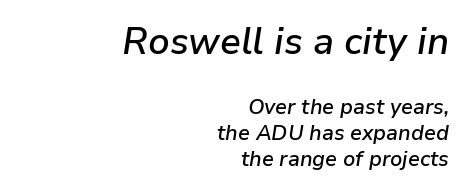
Reading top to bottom, the characters get smaller at the block break. This sample is right-justified, so line beginnings fall wherever the words allow. The space between consecutive lines is moderate. The sample has been set in demibold, a notch under bold. Slant detected: the letters are inclined. Each letter keeps its own natural width here, so spacing adapts to shape.
